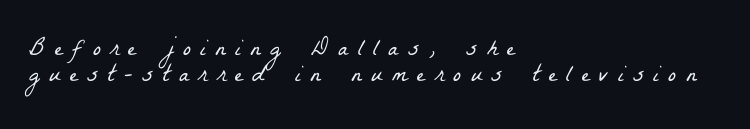
The image shows 24 px text type; set left-aligned, tight line spacing (1.07x), unusually wide letter spacing (+0.39 em), not underlined.
